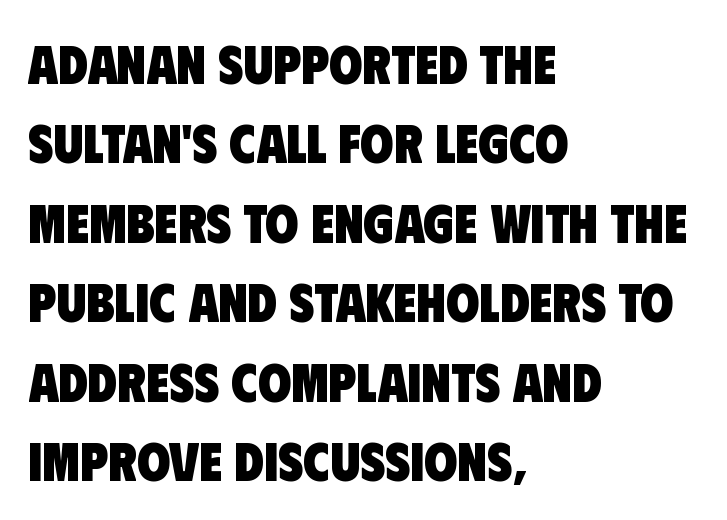
Regular leading. Varying glyph widths throughout — classic text-font behaviour. Decoration check: the copy has no underline. Casual observation: everything's shoved over to the left. Set as a true bold cut, around the 700 mark. The passage shown is typeset with a sans-serif family.
